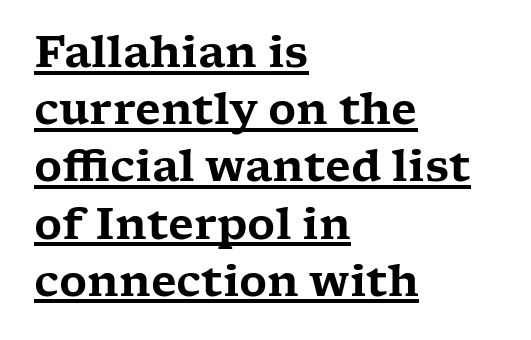
{"serif": "yes", "italic": "no", "width": "wide", "stroke_contrast": "low", "x_height": "medium", "monospaced": "no", "underline": "yes", "align": "left", "line_spacing": "normal", "line_spacing_ratio": 1.33, "letter_spacing": "normal", "letter_spacing_em": 0.0, "glyph_px": 43}
